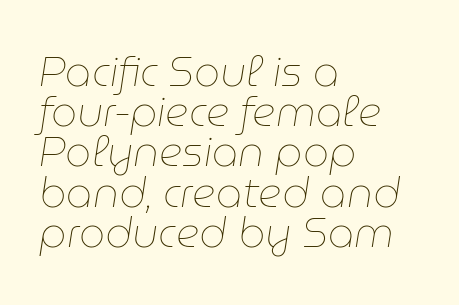
{"italic": "yes", "lean": "right", "slant_degrees": 9, "bold": "no", "weight": "thin", "width": "normal", "stroke_contrast": "low", "x_height": "medium", "monospaced": "no", "underline": "no", "align": "left", "line_spacing": "tight", "line_spacing_ratio": 0.98, "letter_spacing": "normal", "letter_spacing_em": 0.0, "glyph_px": 41}
